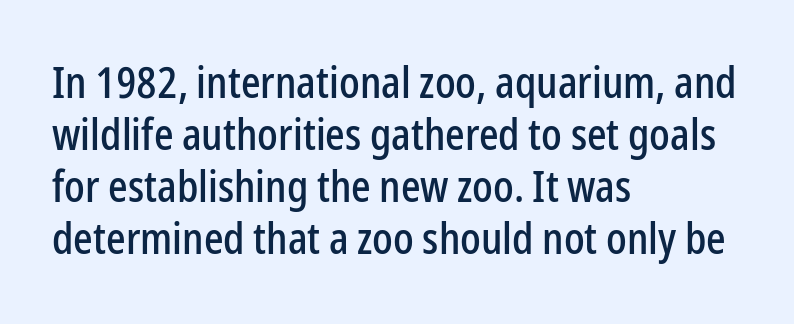
Short and long lines alike share a common starting point at left. Posture: vertical. Note the varied advance widths — an 'i' is clearly narrower than an 'm'. Honestly, the letter spacing is just normal — you wouldn't notice it.
